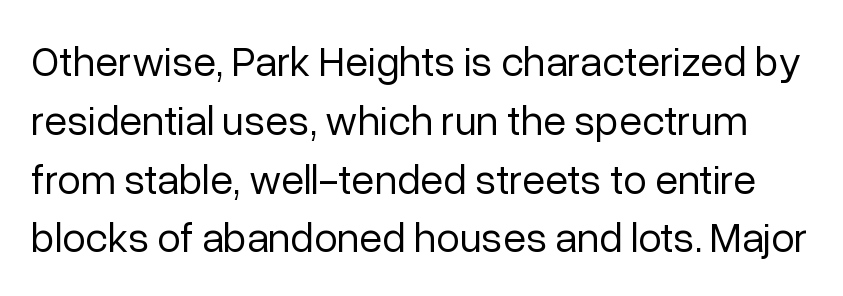
The image shows 42 px regular-weight sans-serif type, upright; set normal line spacing (1.4x), normal letter spacing, not underlined; low stroke contrast and a medium x-height.
